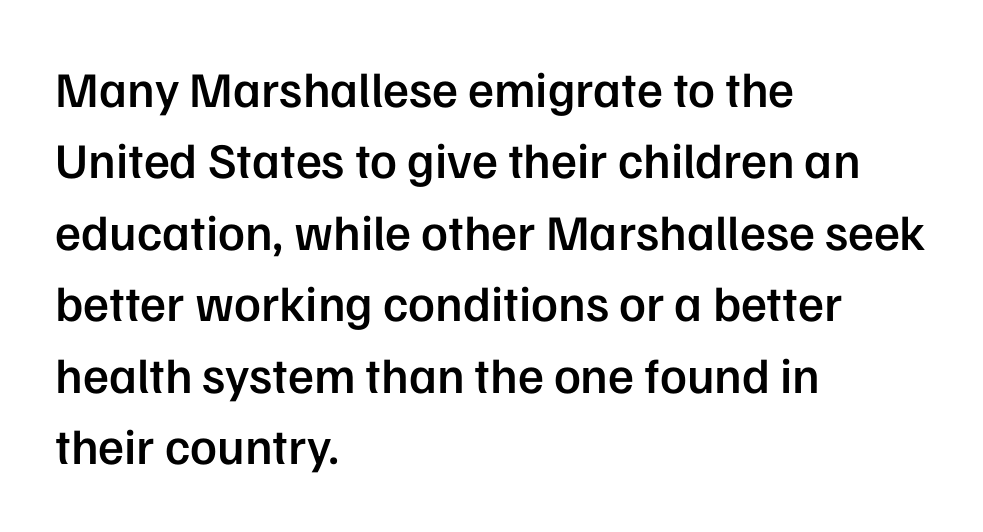
Nothing sits at the stroke ends, so this counts as sans-serif. What stands out about the letter spacing? Nothing — it is the standard amount. Characters remain perfectly vertical along every line. The glyphs are unaccompanied by any horizontal stroke below them. Strokes here are thickened, but only to semibold level. Honestly, the row spacing looks completely unremarkable.
